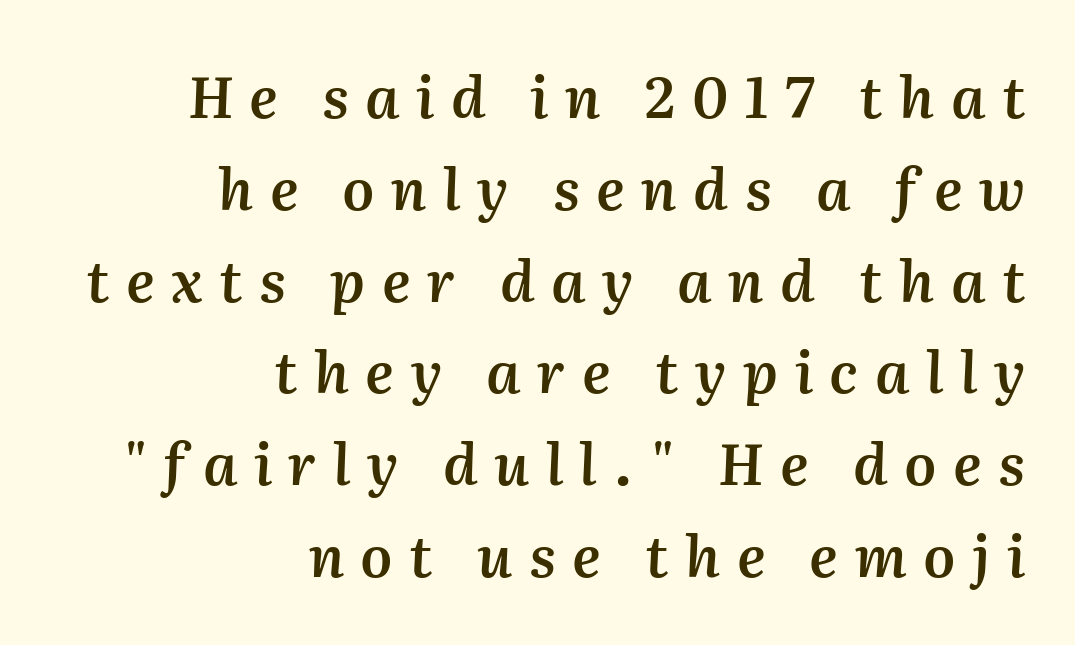
The image shows 57 px semibold type, italic (leaning right); set right-aligned, normal line spacing (1.61x), unusually wide letter spacing (+0.29 em), not underlined; medium stroke contrast and a medium x-height.
